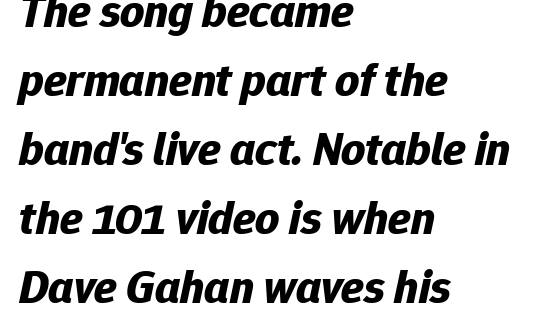
Q: Is the text bold? A: Yes.
Q: Is the text italic (slanted)? A: Yes, it leans right by about 12 degrees.
Q: Is the text underlined? A: No.
Q: How is the paragraph aligned? A: Left-aligned.
Q: Is the spacing between letters normal or unusually wide? A: Normal.
Q: Is the spacing between lines tight, normal or loose? A: Normal.
Q: Width (condensed, normal, or wide)? A: Normal.
Q: Stroke contrast? A: Low.
Q: x-height? A: Medium.
Q: Monospaced? A: No.
